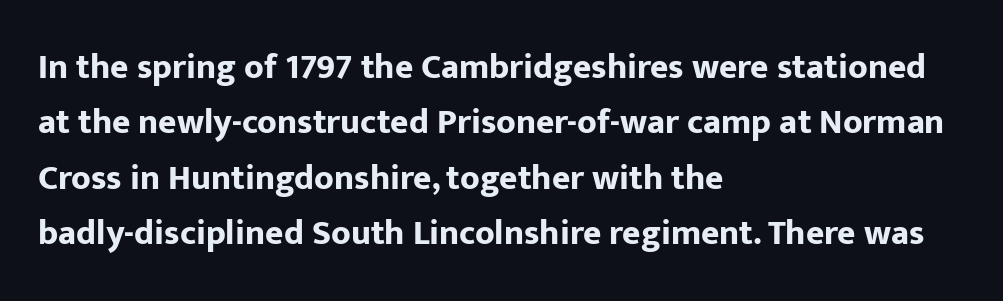
The image shows 35 px bold sans-serif type, upright; set left-aligned, normal line spacing (1.58x), normal letter spacing, not underlined; low stroke contrast and a medium x-height.
